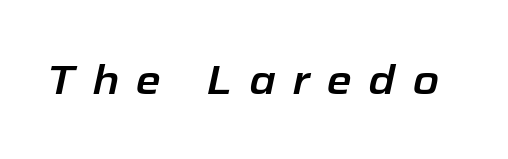
Q: Is the text italic (slanted)? A: Yes, it leans right by about 12 degrees.
Q: Is the text underlined? A: No.
Q: Is the spacing between letters normal or unusually wide? A: Unusually wide.
Q: Width (condensed, normal, or wide)? A: Normal.
Q: Stroke contrast? A: Low.
Q: x-height? A: Medium.
Q: Monospaced? A: No.
